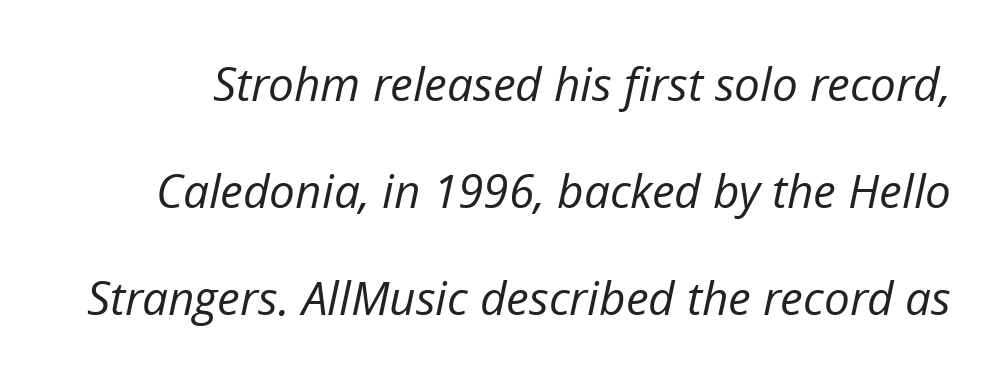
{"italic": "yes", "lean": "right", "slant_degrees": 12, "bold": "no", "weight": "regular", "width": "normal", "stroke_contrast": "low", "x_height": "medium", "monospaced": "no", "underline": "no", "line_spacing": "loose", "line_spacing_ratio": 2.33, "letter_spacing": "normal", "letter_spacing_em": 0.0, "glyph_px": 46}
